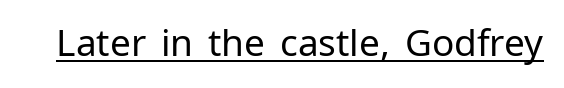
Q: Is the text bold? A: No.
Q: Is the text italic (slanted)? A: No, it is upright.
Q: Is the typeface a serif or a sans-serif typeface? A: Sans-serif.
Q: Is the text underlined? A: Yes.
Q: Is the spacing between letters normal or unusually wide? A: Normal.
Q: Width (condensed, normal, or wide)? A: Normal.
Q: Stroke contrast? A: Low.
Q: x-height? A: Medium.
Q: Monospaced? A: No.
